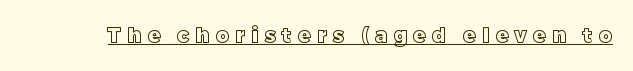
{"italic": "no", "underline": "yes", "letter_spacing": "wide", "letter_spacing_em": 0.33, "glyph_px": 20}
